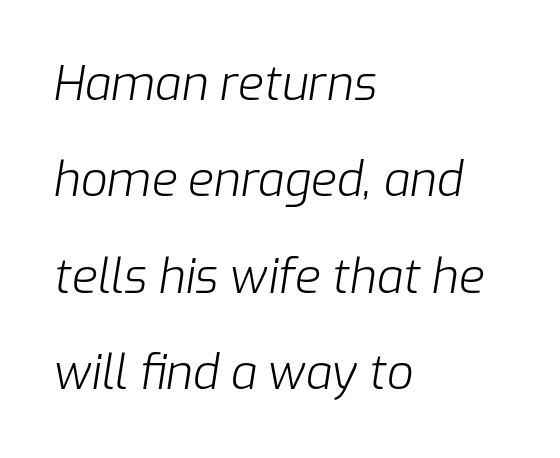
The image shows 47 px light type, italic (leaning right); set left-aligned, loose line spacing (2.05x), normal letter spacing, not underlined; low stroke contrast and a medium x-height.
